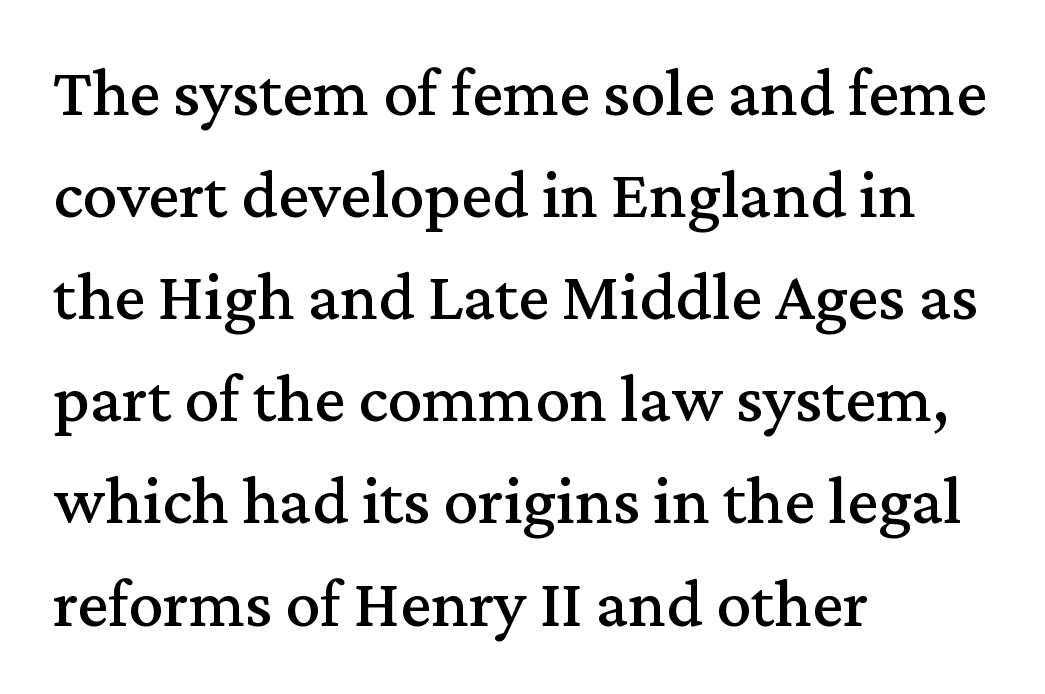
Q: Is the text italic (slanted)? A: No, it is upright.
Q: Is the typeface a serif or a sans-serif typeface? A: Serif.
Q: Is the text underlined? A: No.
Q: How is the paragraph aligned? A: Left-aligned.
Q: Is the spacing between letters normal or unusually wide? A: Normal.
Q: Is the spacing between lines tight, normal or loose? A: Normal.
Q: Width (condensed, normal, or wide)? A: Normal.
Q: Stroke contrast? A: Medium.
Q: x-height? A: Medium.
Q: Monospaced? A: No.
